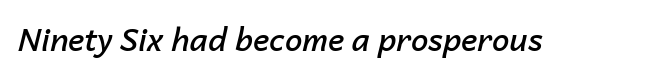
{"italic": "yes", "lean": "right", "slant_degrees": 14, "bold": "semi", "weight": "semibold", "width": "normal", "stroke_contrast": "low", "x_height": "medium", "monospaced": "no", "underline": "no", "letter_spacing": "normal", "letter_spacing_em": 0.0, "glyph_px": 31}
